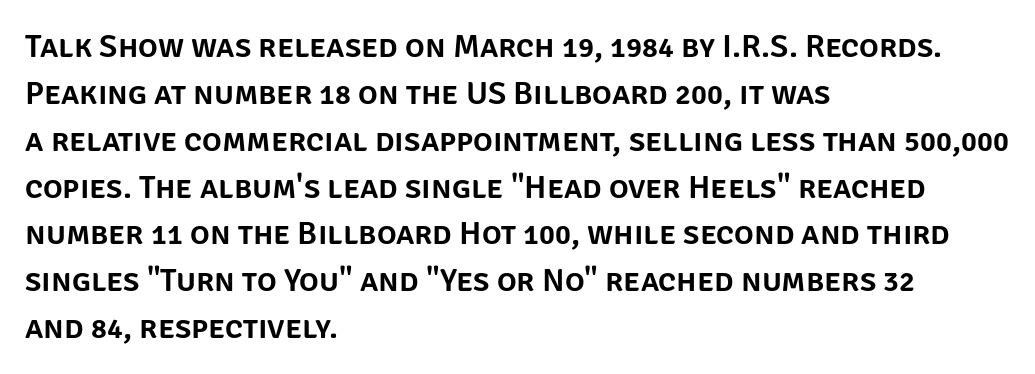
The image shows 33 px sans-serif type, upright; set left-aligned, normal line spacing (1.42x), normal letter spacing, not underlined; low stroke contrast and a large x-height.
